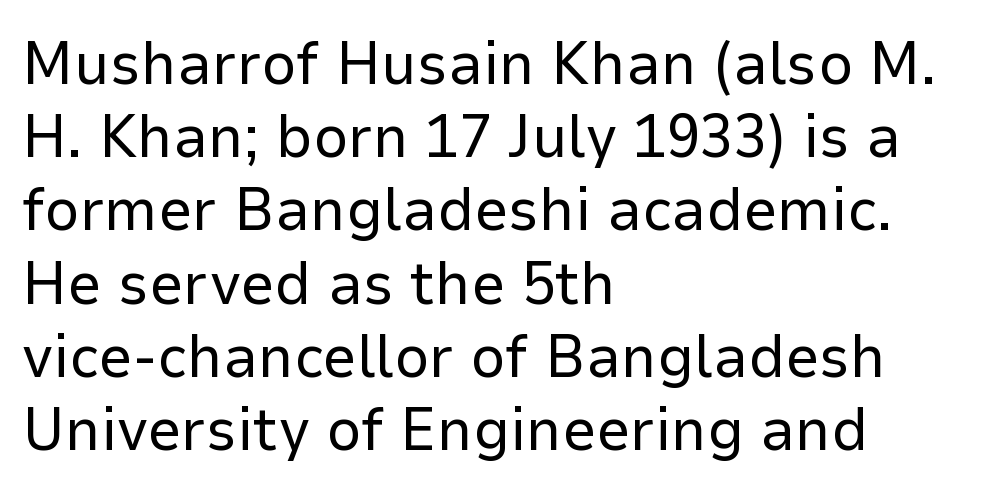
{"serif": "no", "italic": "no", "bold": "no", "weight": "regular", "width": "normal", "stroke_contrast": "low", "x_height": "medium", "monospaced": "no", "underline": "no", "align": "left", "line_spacing_ratio": 1.2, "letter_spacing": "normal", "letter_spacing_em": 0.0, "glyph_px": 61}
